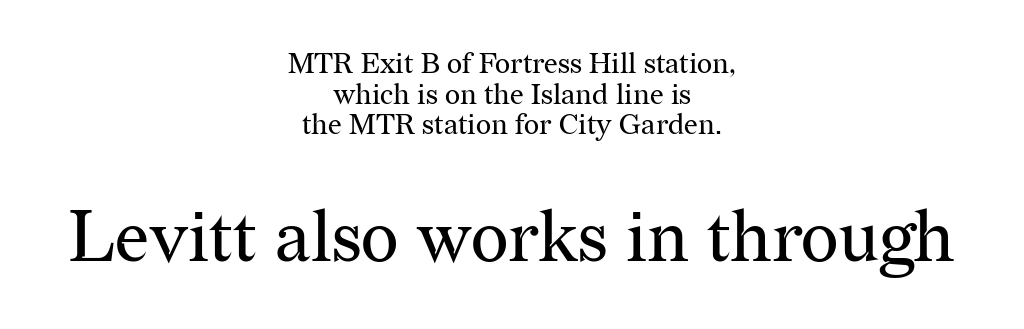
Q: Is the text bold? A: No.
Q: Is the text italic (slanted)? A: No, it is upright.
Q: Is the typeface a serif or a sans-serif typeface? A: Serif.
Q: Is the text underlined? A: No.
Q: How is the paragraph aligned? A: Centered.
Q: Is the spacing between letters normal or unusually wide? A: Normal.
Q: Is the spacing between lines tight, normal or loose? A: Tight.
Q: Which block of text is set in a larger size, the first (top) or the second (bottom)? A: The second (bottom) one.
Q: Width (condensed, normal, or wide)? A: Normal.
Q: Stroke contrast? A: Medium.
Q: x-height? A: Medium.
Q: Monospaced? A: No.
